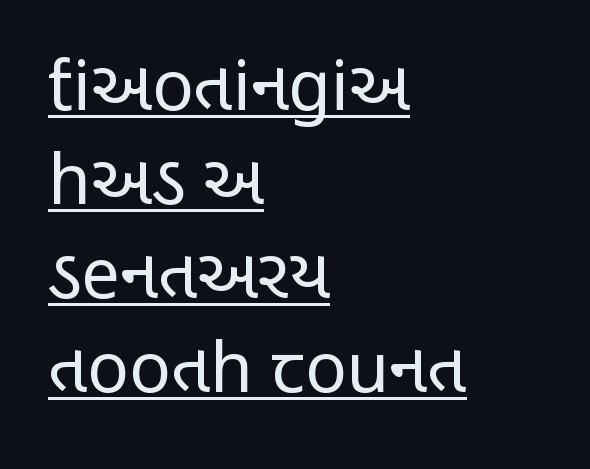
The image shows 69 px regular-weight, condensed sans-serif type, upright; set left-aligned, normal line spacing (1.36x), normal letter spacing, underlined; low stroke contrast and a large x-height.
